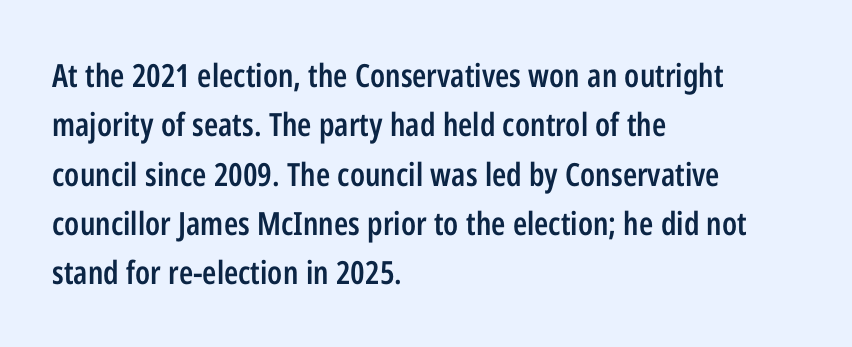
Q: Is the text bold? A: Semi-bold.
Q: Is the text italic (slanted)? A: No, it is upright.
Q: Is the typeface a serif or a sans-serif typeface? A: Sans-serif.
Q: Is the text underlined? A: No.
Q: How is the paragraph aligned? A: Left-aligned.
Q: Is the spacing between letters normal or unusually wide? A: Normal.
Q: Is the spacing between lines tight, normal or loose? A: Normal.
Q: Width (condensed, normal, or wide)? A: Condensed.
Q: Stroke contrast? A: Low.
Q: x-height? A: Medium.
Q: Monospaced? A: No.
